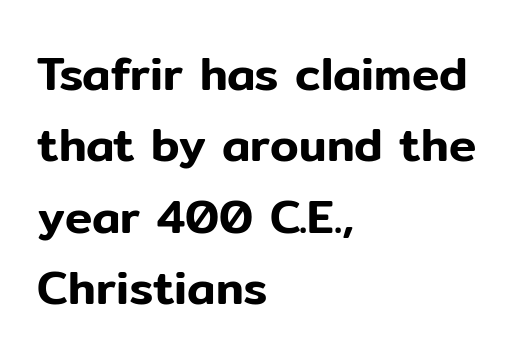
Q: Is the text italic (slanted)? A: No, it is upright.
Q: Is the typeface a serif or a sans-serif typeface? A: Sans-serif.
Q: Is the text underlined? A: No.
Q: How is the paragraph aligned? A: Left-aligned.
Q: Is the spacing between letters normal or unusually wide? A: Normal.
Q: Is the spacing between lines tight, normal or loose? A: Normal.
Q: Width (condensed, normal, or wide)? A: Normal.
Q: Stroke contrast? A: Low.
Q: x-height? A: Medium.
Q: Monospaced? A: No.
